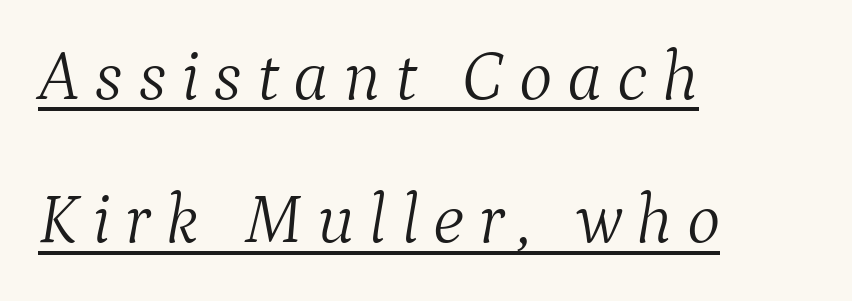
{"serif": "yes", "italic": "yes", "lean": "right", "slant_degrees": 9, "bold": "no", "weight": "light", "width": "normal", "stroke_contrast": "medium", "x_height": "medium", "monospaced": "no", "underline": "yes", "align": "left", "line_spacing": "loose", "line_spacing_ratio": 2.02, "letter_spacing": "wide", "letter_spacing_em": 0.2, "glyph_px": 71}
